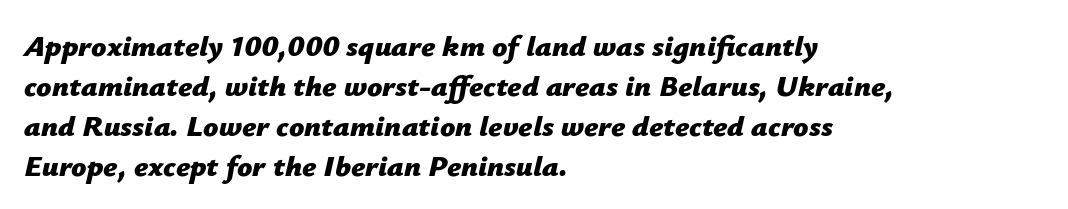
{"italic": "yes", "lean": "right", "slant_degrees": 12, "bold": "yes", "weight": "bold", "width": "normal", "stroke_contrast": "low", "x_height": "medium", "monospaced": "no", "underline": "no", "align": "left", "line_spacing": "normal", "line_spacing_ratio": 1.33, "letter_spacing": "normal", "letter_spacing_em": 0.0, "glyph_px": 30}
